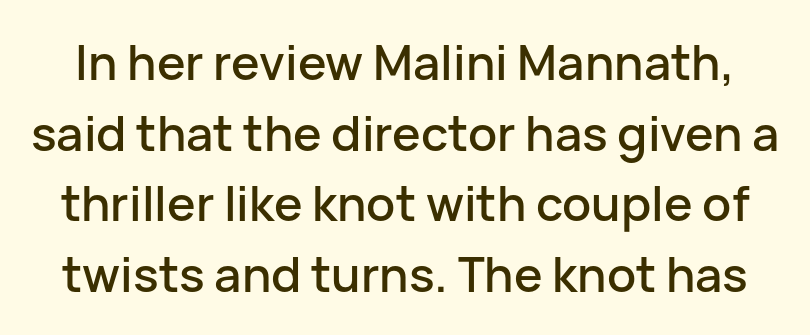
{"serif": "no", "italic": "no", "width": "normal", "stroke_contrast": "low", "x_height": "medium", "monospaced": "no", "underline": "no", "line_spacing": "normal", "line_spacing_ratio": 1.47, "letter_spacing": "normal", "letter_spacing_em": 0.0, "glyph_px": 48}
